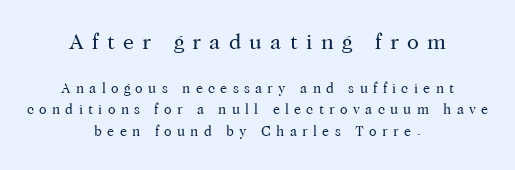
{"italic": "no", "bold": "no", "underline": "no", "align": "center", "line_spacing": "normal", "line_spacing_ratio": 1.55, "letter_spacing": "wide", "letter_spacing_em": 0.38, "larger_block": "first", "size_ratio": 1.57, "glyph_px": 22}
